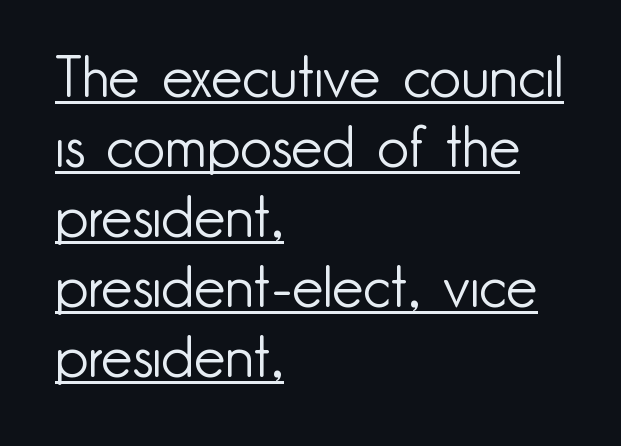
Q: Is the text bold? A: No.
Q: Is the text italic (slanted)? A: No, it is upright.
Q: Is the typeface a serif or a sans-serif typeface? A: Sans-serif.
Q: Is the text underlined? A: Yes.
Q: How is the paragraph aligned? A: Left-aligned.
Q: Is the spacing between letters normal or unusually wide? A: Normal.
Q: Is the spacing between lines tight, normal or loose? A: Normal.
Q: Width (condensed, normal, or wide)? A: Normal.
Q: Stroke contrast? A: Low.
Q: x-height? A: Small.
Q: Monospaced? A: No.
